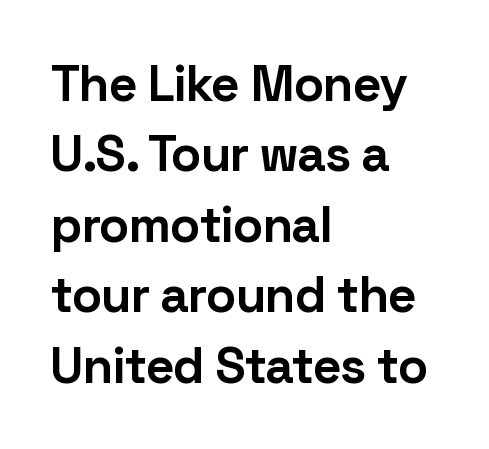
The image shows 50 px bold sans-serif type, upright; set left-aligned, normal line spacing (1.41x), normal letter spacing, not underlined; low stroke contrast and a medium x-height.
